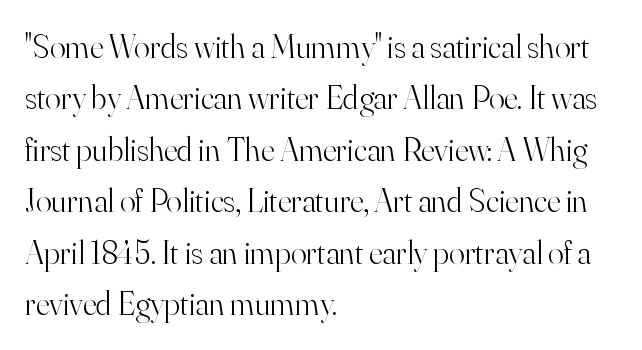
{"serif": "yes", "italic": "no", "bold": "no", "weight": "light", "width": "normal", "stroke_contrast": "high", "x_height": "small", "monospaced": "no", "underline": "no", "align": "left", "line_spacing": "normal", "line_spacing_ratio": 1.56, "letter_spacing": "normal", "letter_spacing_em": 0.0, "glyph_px": 33}
